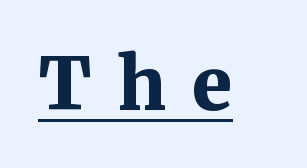
Unlike a clean sans, this face finishes its strokes with serifs. Display-style spreading of the glyphs; the letterfit is very open. Chunky letters — that's bold for sure. Unlike italic type, these characters show no tilt at all. The typesetter has applied underlining to the passage shown. The passage shown is typed in a proportional face where columns would drift.
